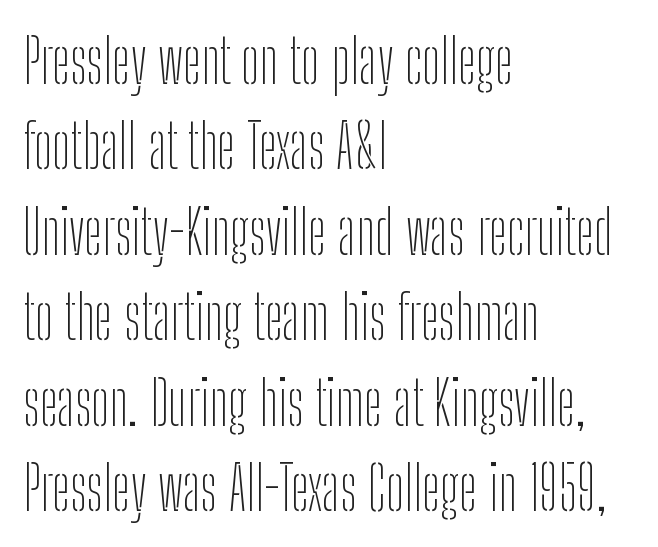
Ordinary non-slanted type is in use. The typeface has the unassuming heft of standard copy or less. The typeface chosen for these lines omits serifs. This sample uses plain, unmodified letter spacing.
